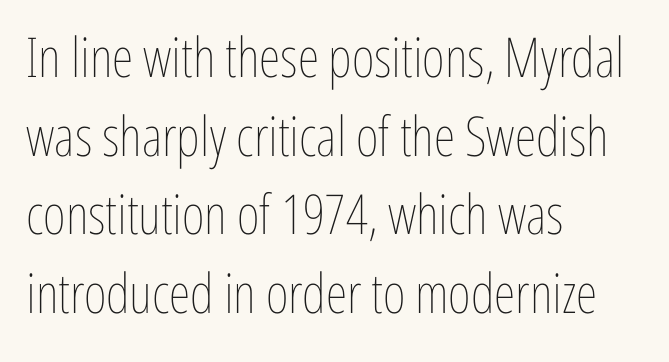
Q: Is the text bold? A: No.
Q: Is the text italic (slanted)? A: No, it is upright.
Q: Is the text underlined? A: No.
Q: How is the paragraph aligned? A: Left-aligned.
Q: Is the spacing between letters normal or unusually wide? A: Normal.
Q: Is the spacing between lines tight, normal or loose? A: Normal.
Q: Width (condensed, normal, or wide)? A: Condensed.
Q: Stroke contrast? A: Low.
Q: x-height? A: Medium.
Q: Monospaced? A: No.
